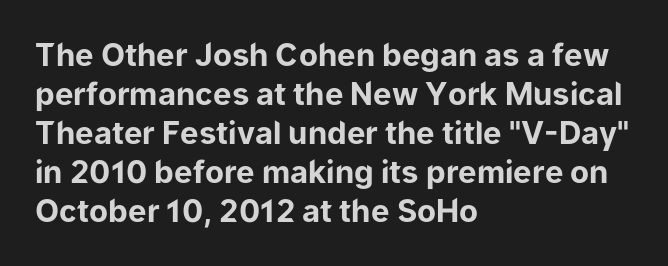
The image shows 31 px bold sans-serif type, upright; set left-aligned, normal line spacing (1.26x), normal letter spacing, not underlined; low stroke contrast and a medium x-height.
